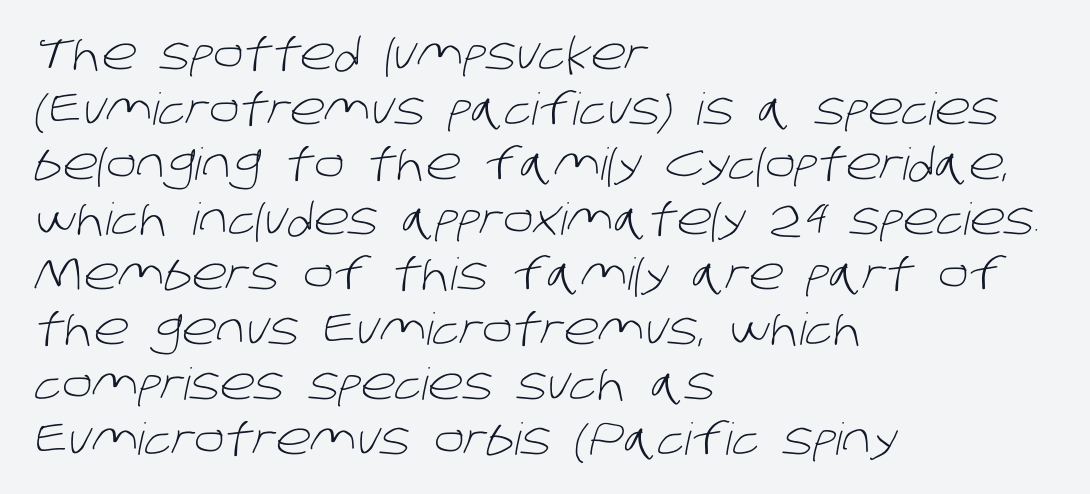
On a weight scale, this lands at 450 or below. Are there feet on the stems? There aren't — it's a sans. Line spacing here is normal. Compared with typical body copy, the letter spacing here is the same. The strip under each line holds only bare page. Notice how the passage keeps a crisp vertical edge on the left only.
